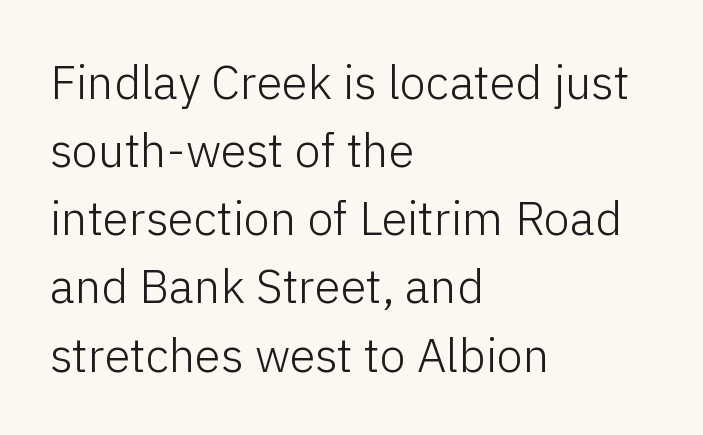
{"serif": "no", "italic": "no", "bold": "no", "weight": "light", "width": "normal", "stroke_contrast": "low", "x_height": "medium", "monospaced": "no", "underline": "no", "align": "left", "line_spacing": "normal", "line_spacing_ratio": 1.45, "letter_spacing": "normal", "letter_spacing_em": 0.0, "glyph_px": 47}
